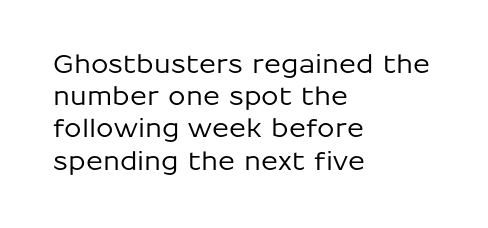
{"italic": "no", "underline": "no", "align": "left", "line_spacing": "normal", "line_spacing_ratio": 1.29, "letter_spacing": "normal", "letter_spacing_em": 0.0, "glyph_px": 25}
